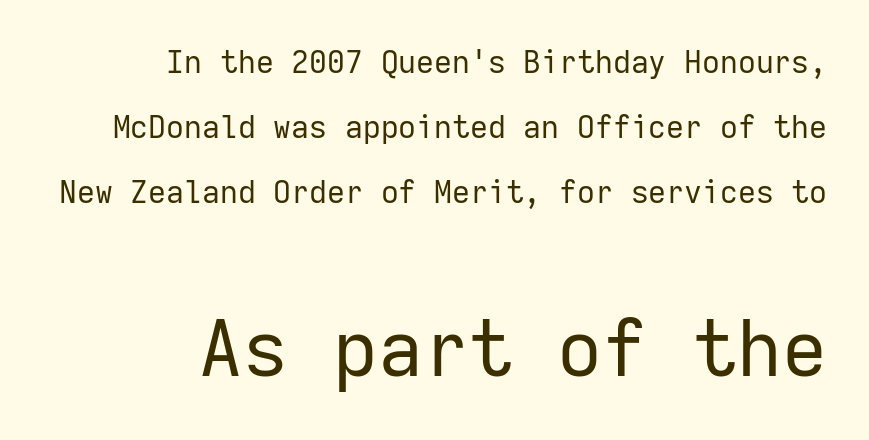
The image shows 78 px regular-weight sans-serif type, upright, monospaced; set right-aligned, loose line spacing (2.09x), normal letter spacing, not underlined; the second (bottom) block is 2.52x larger; low stroke contrast and a medium x-height.
